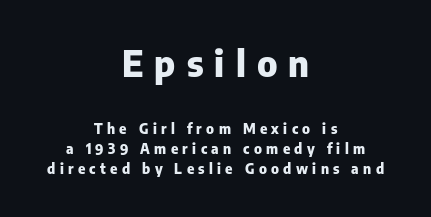
Q: Is the text bold? A: Yes.
Q: Is the text italic (slanted)? A: No, it is upright.
Q: Is the typeface a serif or a sans-serif typeface? A: Sans-serif.
Q: Is the text underlined? A: No.
Q: How is the paragraph aligned? A: Centered.
Q: Is the spacing between letters normal or unusually wide? A: Unusually wide.
Q: Is the spacing between lines tight, normal or loose? A: Normal.
Q: Which block of text is set in a larger size, the first (top) or the second (bottom)? A: The first (top) one.
Q: Width (condensed, normal, or wide)? A: Normal.
Q: Stroke contrast? A: Low.
Q: x-height? A: Medium.
Q: Monospaced? A: No.
